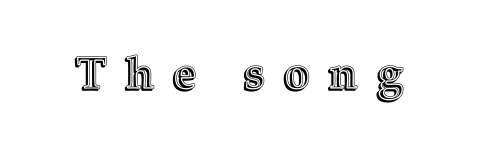
{"italic": "no", "width": "normal", "x_height": "medium", "monospaced": "no", "underline": "no", "letter_spacing": "wide", "letter_spacing_em": 0.43, "glyph_px": 45}
